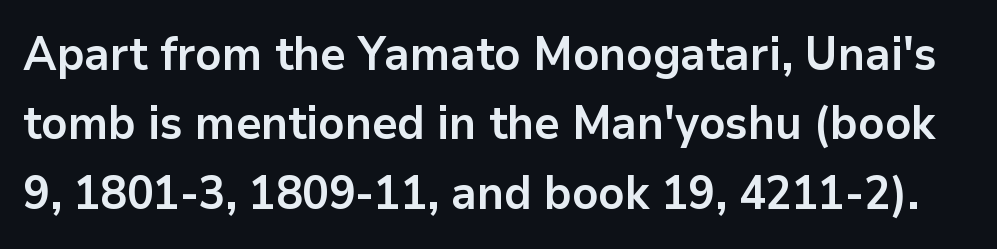
Each letter keeps its own natural width here, so spacing adapts to shape. The characters look thick and weighty, a clear bold. Ascenders rise straight up at ninety degrees. Font category for this specimen: sans-serif.
